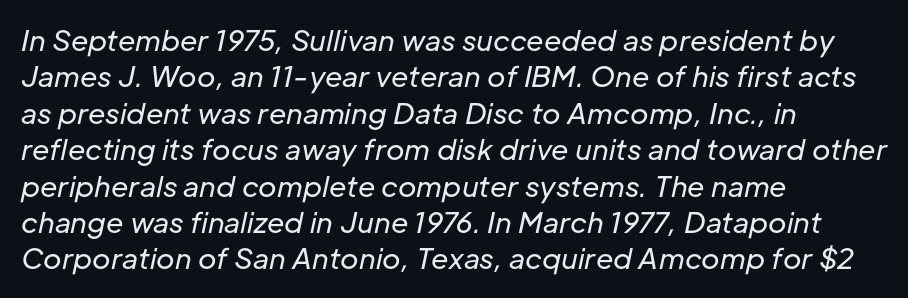
Vertical spacing — default. The baseline area is clear. A typesetter would mark this as italic. Spacing between characters is what you'd get straight out of the box. Stroke thickness stays within the range of a standard reading face or lighter. The passage shown is typed in a proportional face where columns would drift.
